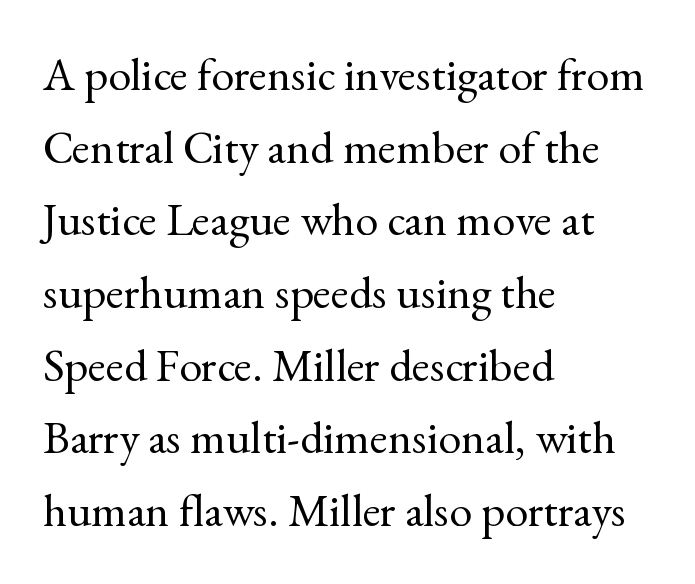
The image shows 46 px regular-weight serif type, upright; set left-aligned, normal line spacing (1.58x), normal letter spacing, not underlined; a small x-height.
